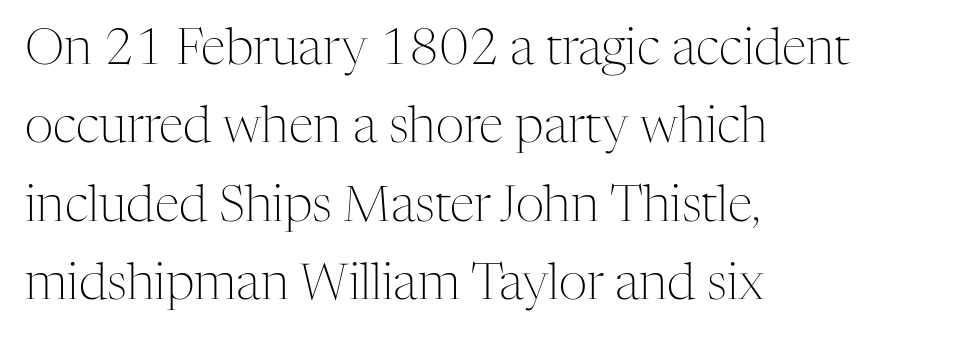
Q: Is the text bold? A: No.
Q: Is the text italic (slanted)? A: No, it is upright.
Q: Is the typeface a serif or a sans-serif typeface? A: Serif.
Q: Is the text underlined? A: No.
Q: How is the paragraph aligned? A: Left-aligned.
Q: Is the spacing between letters normal or unusually wide? A: Normal.
Q: Is the spacing between lines tight, normal or loose? A: Normal.
Q: Width (condensed, normal, or wide)? A: Normal.
Q: Stroke contrast? A: Medium.
Q: x-height? A: Medium.
Q: Monospaced? A: No.
